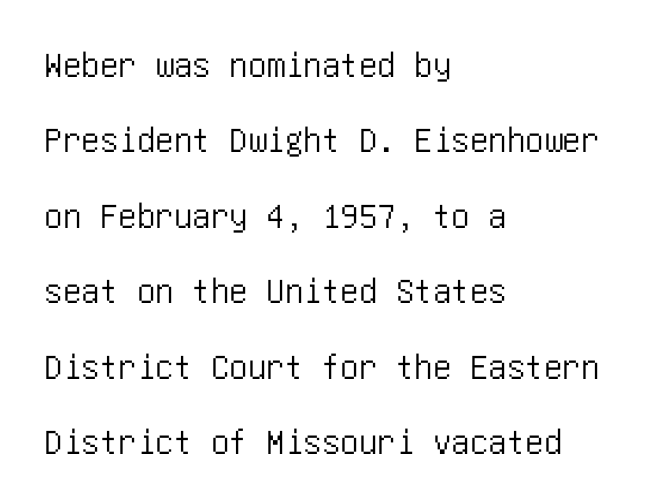
The image shows 37 px condensed sans-serif type, upright; set left-aligned, loose line spacing (2.04x), normal letter spacing, not underlined; low stroke contrast and a large x-height.
